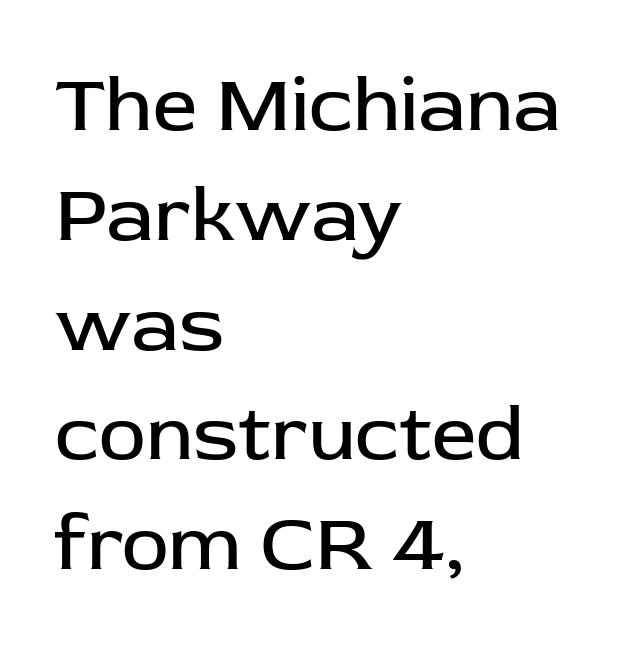
The image shows 79 px regular-weight sans-serif type, upright; set left-aligned, normal line spacing (1.39x), normal letter spacing, not underlined; low stroke contrast and a medium x-height.
